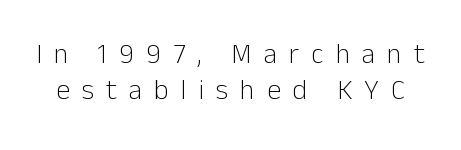
Descender tails drop into unmarked territory. Type style note: lacks serifs. Here the designer chose a conventional face with non-uniform glyph widths. Posture: upright roman. Inter-character spacing is expanded well beyond the font's built-in metrics. Quick note: interline space is typical.
